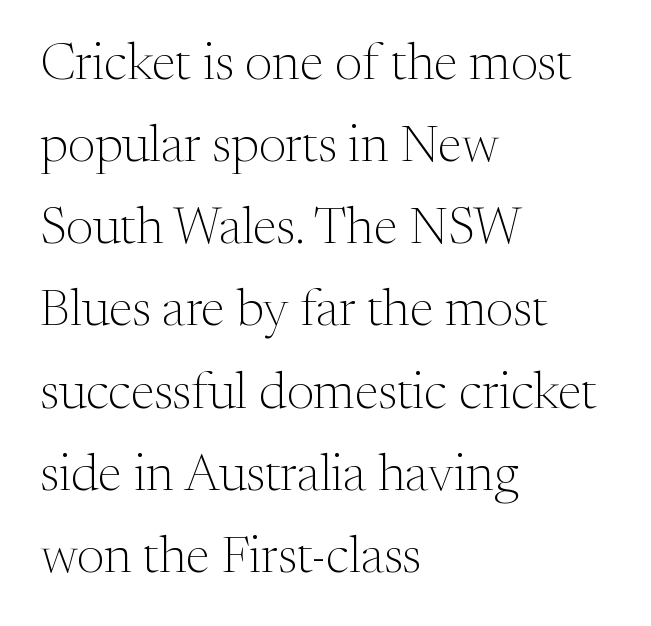
Q: Is the text bold? A: No.
Q: Is the text italic (slanted)? A: No, it is upright.
Q: Is the typeface a serif or a sans-serif typeface? A: Serif.
Q: Is the text underlined? A: No.
Q: How is the paragraph aligned? A: Left-aligned.
Q: Is the spacing between letters normal or unusually wide? A: Normal.
Q: Is the spacing between lines tight, normal or loose? A: Normal.
Q: Width (condensed, normal, or wide)? A: Normal.
Q: Stroke contrast? A: Medium.
Q: x-height? A: Medium.
Q: Monospaced? A: No.
